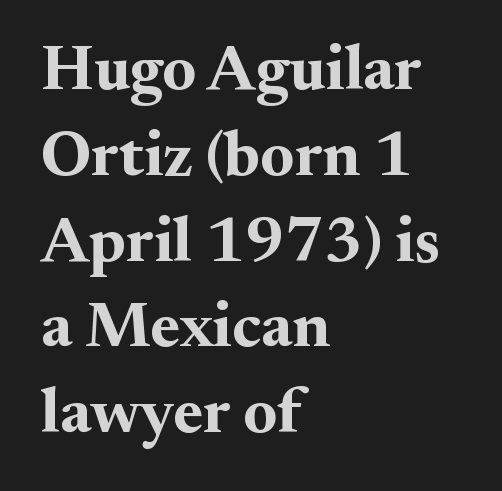
{"serif": "yes", "italic": "no", "bold": "yes", "weight": "bold", "width": "normal", "stroke_contrast": "medium", "x_height": "small", "monospaced": "no", "underline": "no", "align": "left", "line_spacing": "normal", "line_spacing_ratio": 1.34, "letter_spacing": "normal", "letter_spacing_em": 0.0, "glyph_px": 64}
